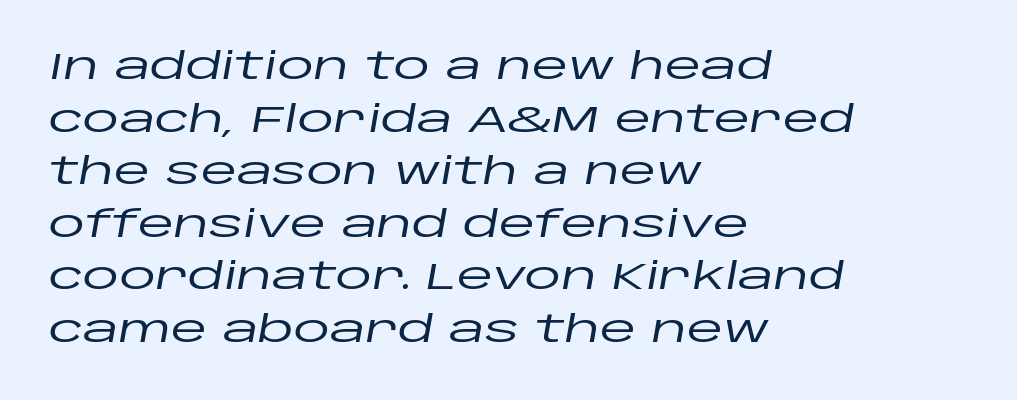
Each letter keeps its own natural width here, so spacing adapts to shape. These lines are set flush left with a ragged right edge. Spacing between characters is what you'd get straight out of the box. Glance below the letters and you will spot only blank space.
